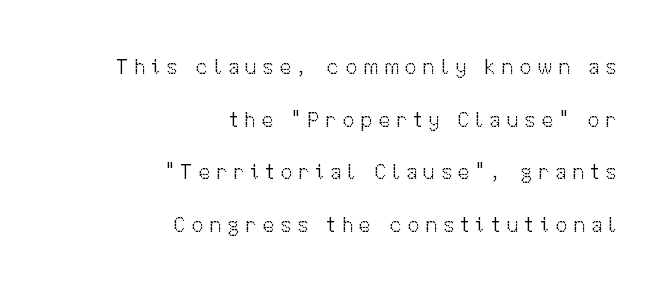
{"italic": "no", "bold": "no", "underline": "no", "align": "right", "line_spacing": "loose", "line_spacing_ratio": 2.39, "letter_spacing": "wide", "letter_spacing_em": 0.26, "glyph_px": 22}
